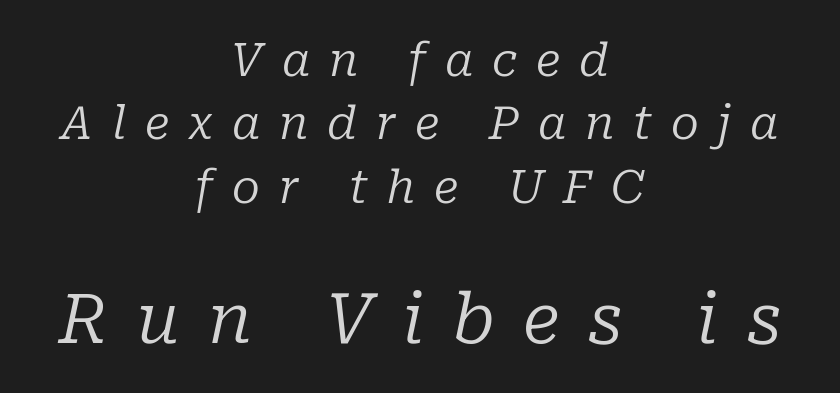
The image shows 69 px regular-weight serif type, italic (leaning right); set centered, normal line spacing (1.38x), unusually wide letter spacing (+0.41 em), not underlined; the second (bottom) block is 1.5x larger; low stroke contrast and a medium x-height.
